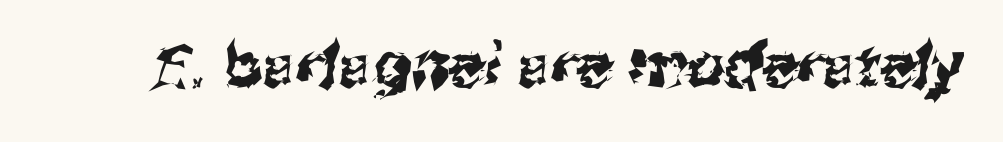
{"serif": "no", "width": "normal", "stroke_contrast": "medium", "x_height": "medium", "monospaced": "no", "underline": "no", "letter_spacing": "normal", "letter_spacing_em": 0.0, "glyph_px": 60}
